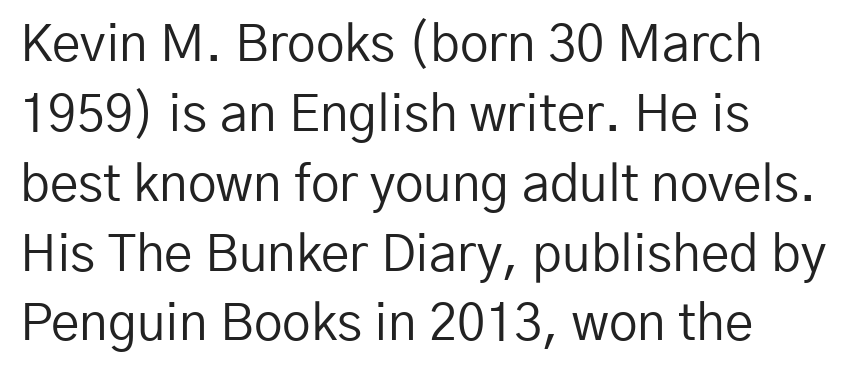
The designer left line spacing at the default. Do the characters align in a grid? No, the font is proportional. The strip under each line holds only bare page. What stands out about the letter spacing? Nothing — it is the standard amount. The characters are drawn with everyday or finer stroke widths. Vertical strokes here are truly vertical.
